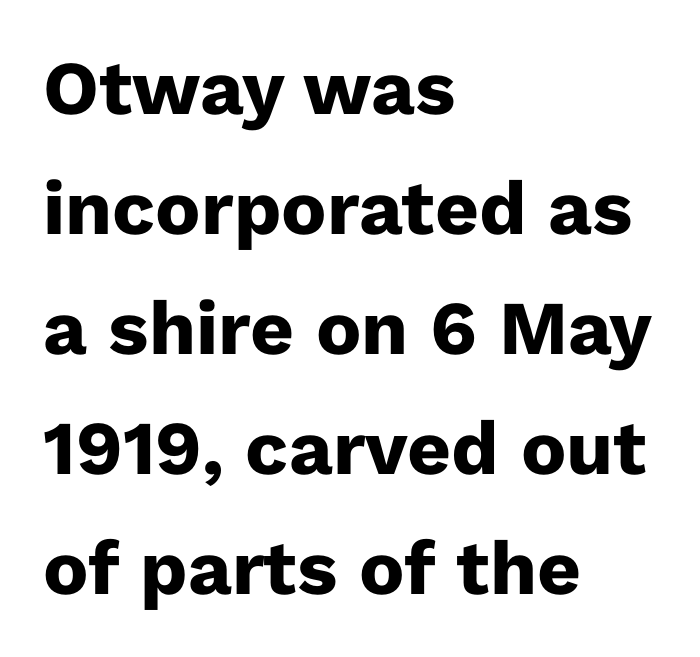
Q: Is the text bold? A: Yes.
Q: Is the text italic (slanted)? A: No, it is upright.
Q: Is the typeface a serif or a sans-serif typeface? A: Sans-serif.
Q: Is the text underlined? A: No.
Q: How is the paragraph aligned? A: Left-aligned.
Q: Is the spacing between letters normal or unusually wide? A: Normal.
Q: Is the spacing between lines tight, normal or loose? A: Normal.
Q: Width (condensed, normal, or wide)? A: Normal.
Q: Stroke contrast? A: Low.
Q: x-height? A: Medium.
Q: Monospaced? A: No.
